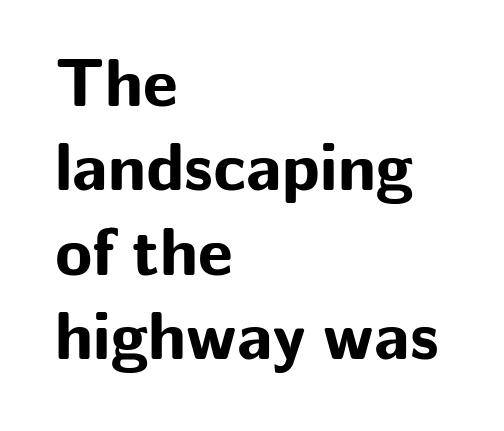
Honestly, there is no underline to notice here at all. Letterform terminals end flat and unadorned throughout the passage. Compared with typical body copy, the letter spacing here is the same. Ordinary non-slanted type is in use. Set as a true bold cut, around the 700 mark.
